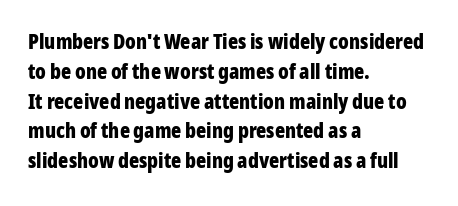
Q: Is the text bold? A: Yes.
Q: Is the text italic (slanted)? A: No, it is upright.
Q: Is the text underlined? A: No.
Q: How is the paragraph aligned? A: Left-aligned.
Q: Is the spacing between letters normal or unusually wide? A: Normal.
Q: Is the spacing between lines tight, normal or loose? A: Normal.
